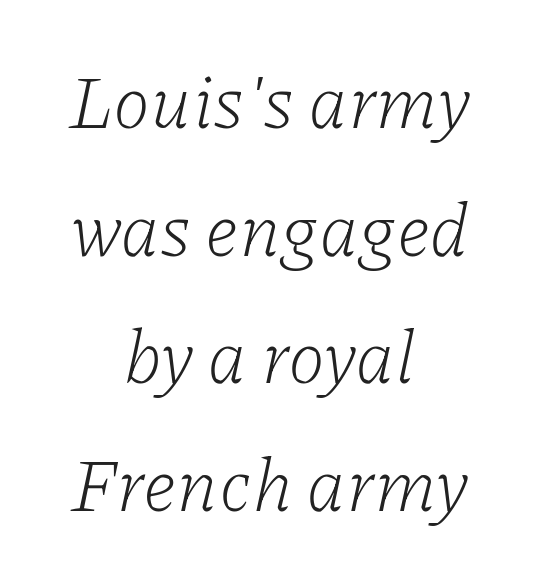
You can tell it's italic because the verticals aren't actually vertical. The characters display serif detailing at their extremities. The block of text has a typical density, with ordinary space between rows. Is this a fixed-width face? No — the glyphs have proportional, varying widths. A student would call this center alignment; a typographer would say set centered.
